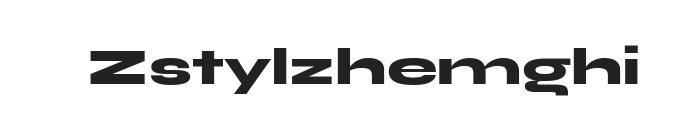
A bare baseline throughout the passage. Look at the tracking — it's just the regular setting, nothing added. Nothing sits at the stroke ends, so this counts as sans-serif. You could not count columns in this text — the font is proportionally spaced.
